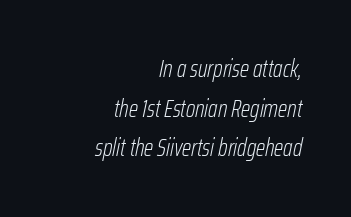
Q: Is the text bold? A: No.
Q: Is the text italic (slanted)? A: Yes, it leans right by about 12 degrees.
Q: Is the text underlined? A: No.
Q: How is the paragraph aligned? A: Right-aligned.
Q: Is the spacing between letters normal or unusually wide? A: Normal.
Q: Is the spacing between lines tight, normal or loose? A: Normal.
